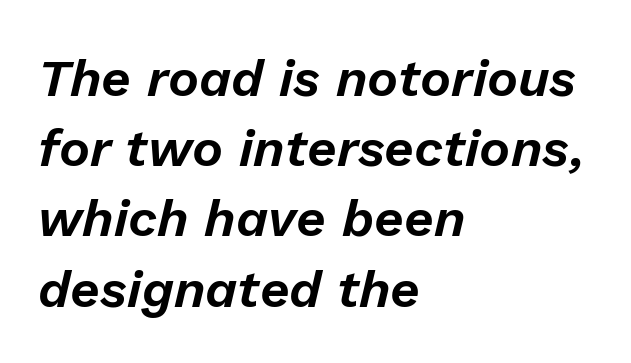
The image shows 52 px text type, italic (leaning right); set left-aligned, normal line spacing (1.35x), normal letter spacing, not underlined; low stroke contrast and a medium x-height.
